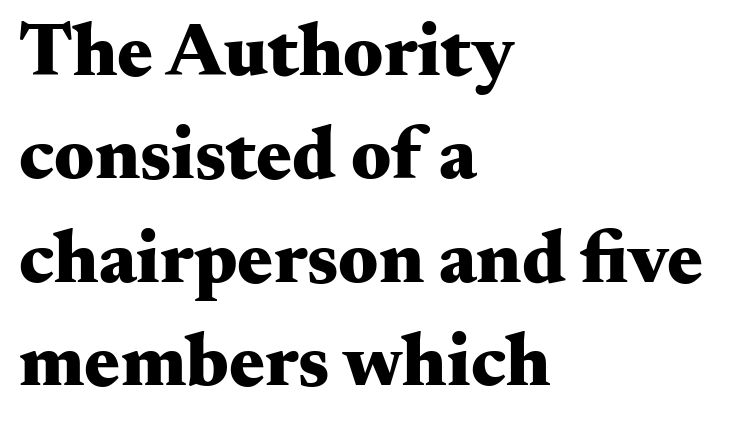
The image shows 75 px heavy, wide serif type, upright; set left-aligned, normal line spacing (1.38x), normal letter spacing, not underlined; medium stroke contrast and a small x-height.
